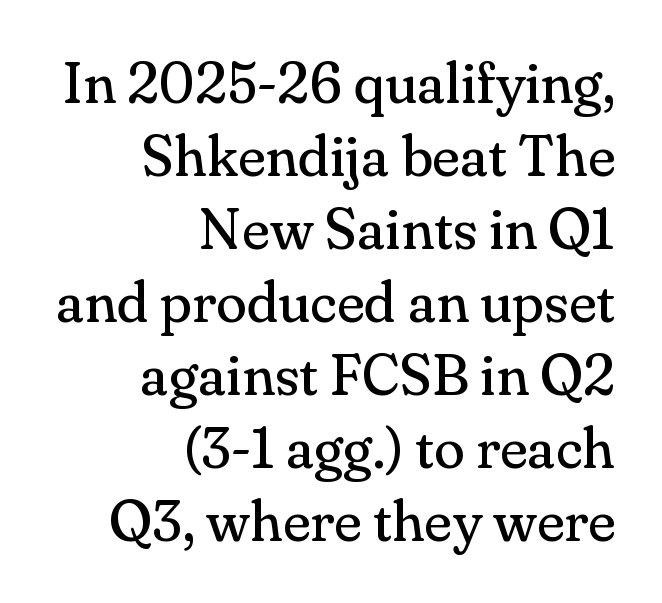
The image shows 57 px regular-weight serif type, upright; set right-aligned, normal line spacing (1.28x), normal letter spacing, not underlined; medium stroke contrast and a small x-height.
